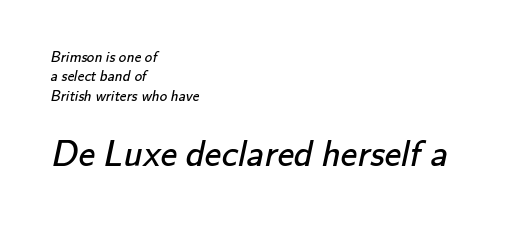
The type is set solid horizontally, with unmodified tracking. The face used here is proportionally spaced, like ordinary book or web type. Horizontal bands of white between lines are of average thickness. Think standard paragraph weight, or any step lighter than that. Just letters on the line, the space beneath them empty.
